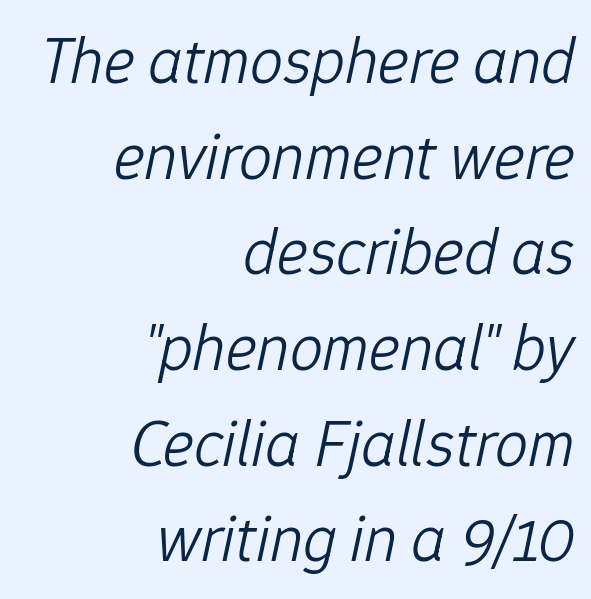
{"italic": "yes", "lean": "right", "slant_degrees": 12, "bold": "no", "weight": "light", "width": "normal", "stroke_contrast": "low", "x_height": "medium", "monospaced": "no", "underline": "no", "align": "right", "line_spacing": "normal", "line_spacing_ratio": 1.45, "letter_spacing": "normal", "letter_spacing_em": 0.0, "glyph_px": 66}
